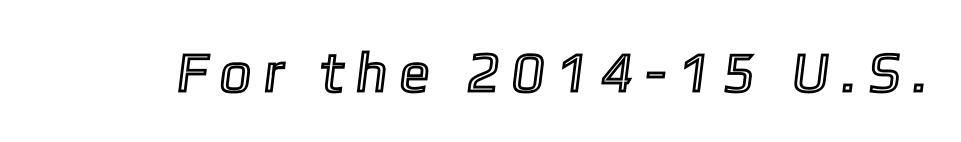
The image shows 56 px condensed type; set unusually wide letter spacing (+0.29 em), not underlined; a medium x-height.
